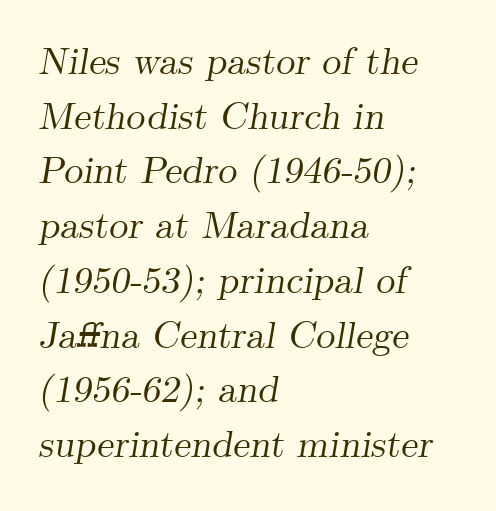
{"serif": "yes", "italic": "yes", "lean": "right", "slant_degrees": 9, "width": "normal", "stroke_contrast": "medium", "x_height": "small", "monospaced": "no", "underline": "no", "align": "left", "line_spacing": "normal", "line_spacing_ratio": 1.44, "letter_spacing": "normal", "letter_spacing_em": 0.0, "glyph_px": 38}
